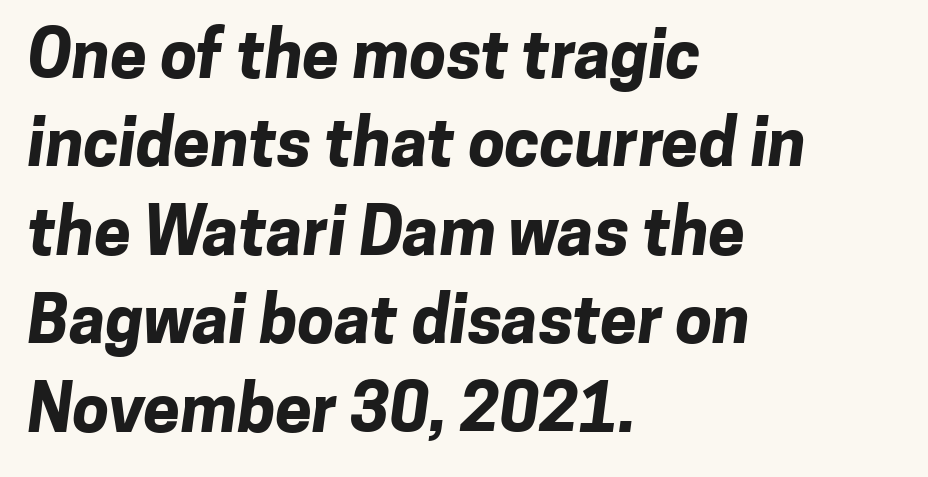
The image shows 66 px bold sans-serif type; set left-aligned, normal line spacing (1.34x), normal letter spacing, not underlined; low stroke contrast and a medium x-height.
